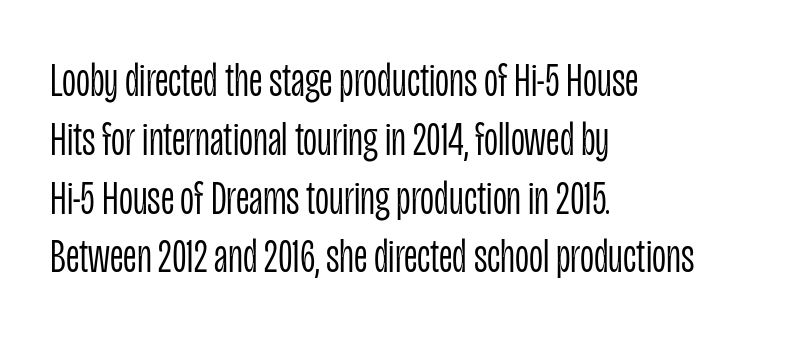
{"serif": "no", "italic": "no", "bold": "no", "weight": "light", "width": "condensed", "stroke_contrast": "low", "x_height": "large", "monospaced": "no", "underline": "no", "align": "left", "line_spacing_ratio": 1.2, "letter_spacing": "normal", "letter_spacing_em": 0.0, "glyph_px": 49}
